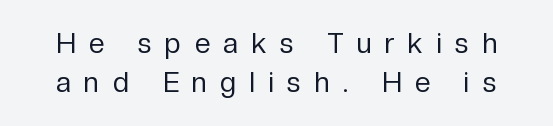
The image shows 28 px regular-weight sans-serif type, upright; set normal line spacing (1.4x), unusually wide letter spacing (+0.48 em), not underlined; low stroke contrast and a medium x-height.
